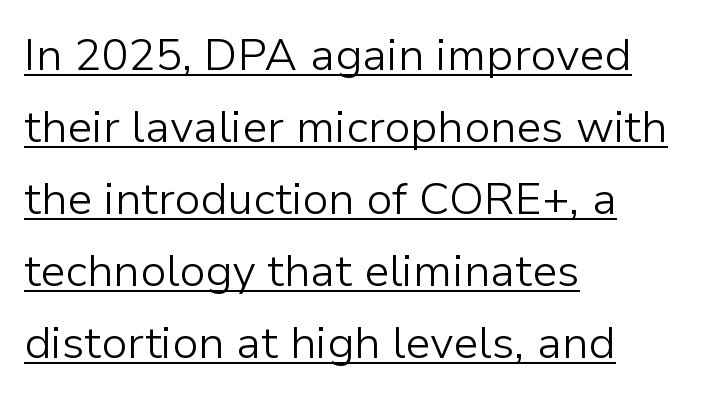
Visually the block forms a straight wall on the left and a jagged coastline on the right. The rendering uses natural spacing where letterforms have individual widths. The letters look calm and open, with moderate or lighter stems. This sample carries an underscore along the baseline area. Unlike italic type, these characters show no tilt at all.
